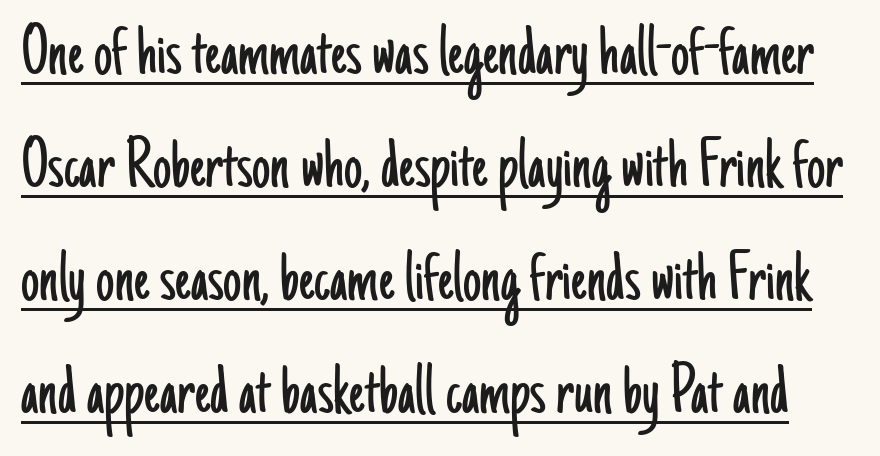
The image shows 73 px light, condensed sans-serif type, upright; set normal line spacing (1.55x), normal letter spacing, underlined; low stroke contrast and a small x-height.
